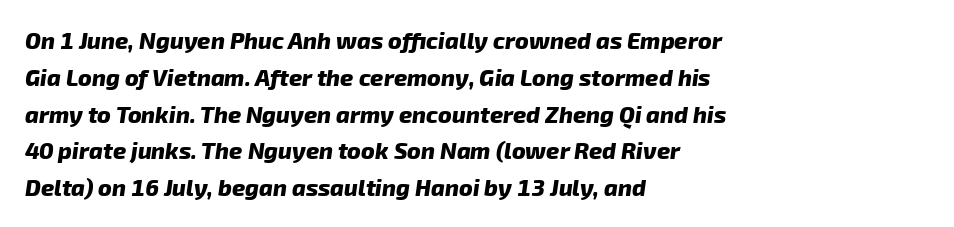
Q: Is the text bold? A: Yes.
Q: Is the text underlined? A: No.
Q: How is the paragraph aligned? A: Left-aligned.
Q: Is the spacing between letters normal or unusually wide? A: Normal.
Q: Is the spacing between lines tight, normal or loose? A: Normal.
